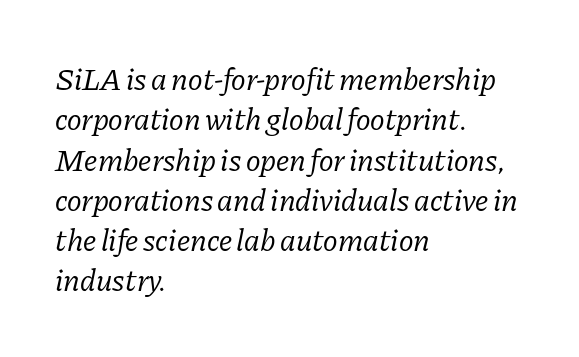
Students, observe: this is what conventionally led text looks like. Every character sits at an angle, as italics do. Check the space under the baseline: it is left empty. Look at the tracking — it's just the regular setting, nothing added. The weight would be labelled regular, book, light, or lighter still.
